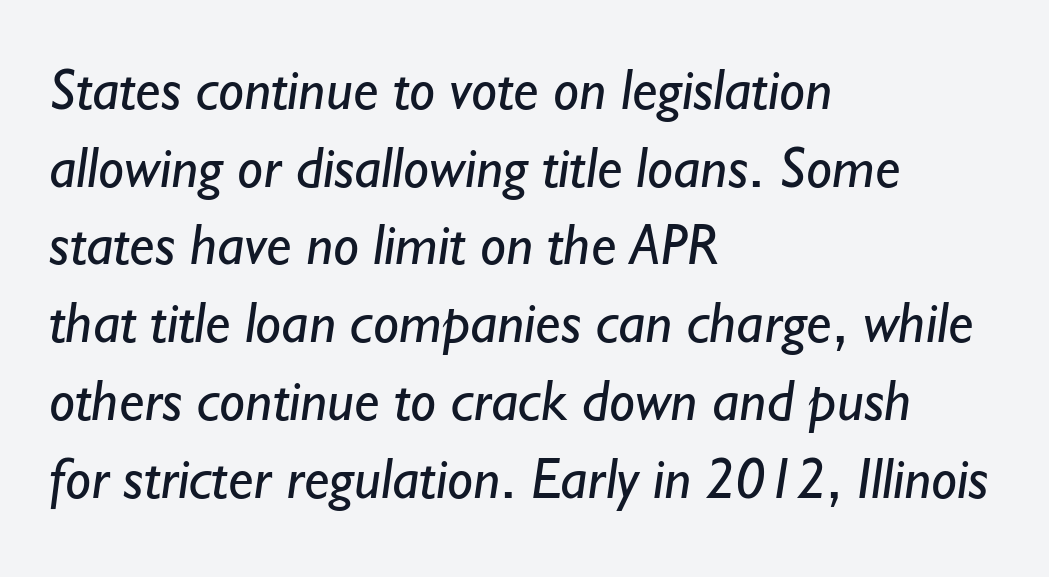
{"serif": "no", "bold": "no", "weight": "regular", "width": "normal", "stroke_contrast": "low", "x_height": "small", "monospaced": "no", "underline": "no", "align": "left", "line_spacing": "normal", "line_spacing_ratio": 1.34, "letter_spacing": "normal", "letter_spacing_em": 0.0, "glyph_px": 58}
